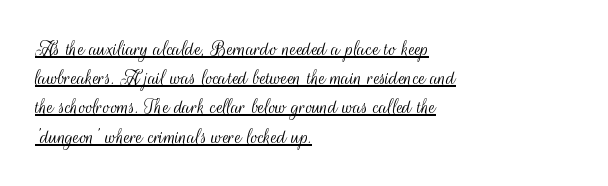
Stroke thickness stays within the range of a standard reading face or lighter. In terms of letterspacing, this is plain default setting. Successive baselines arrive at the customary interval. The paragraph shown leans on its left margin.
